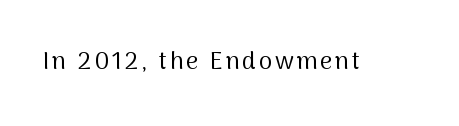
The image shows 24 px text type, upright; set not underlined.
